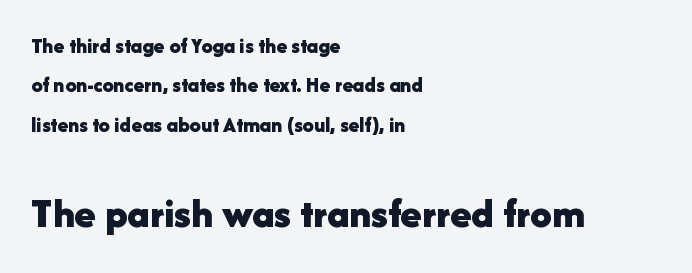
The image shows 43 px bold sans-serif type, upright; set left-aligned, line spacing 1.79x, normal letter spacing, not underlined; the second (bottom) block is 1.95x larger; low stroke contrast and a medium x-height.
